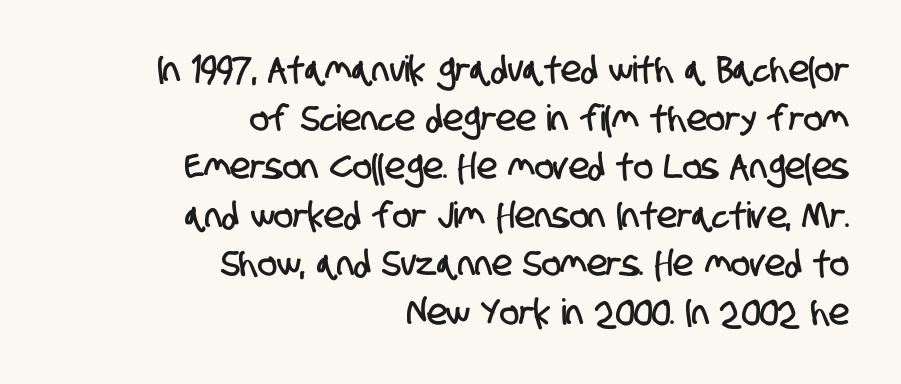
Does extra space separate the letters? No, they use regular spacing. The glyphs in this specimen are sans serif. These lines are rendered in a variable-pitch font. The space beneath each line is pristine and unruled. Honestly, the row spacing looks completely unremarkable. Where is the straight margin? On the right.
